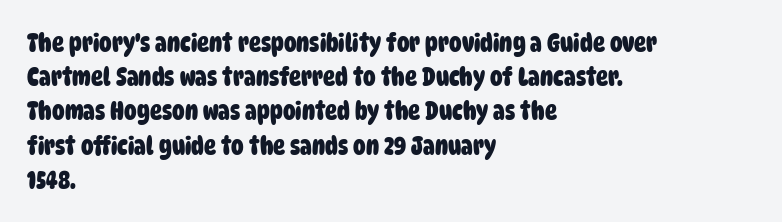
The image shows 25 px bold type; set left-aligned, normal line spacing (1.37x), normal letter spacing, not underlined.
